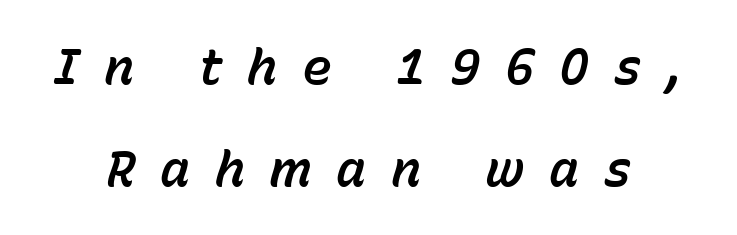
Q: Is the text italic (slanted)? A: Yes, it leans right by about 15 degrees.
Q: Is the text underlined? A: No.
Q: Is the spacing between letters normal or unusually wide? A: Unusually wide.
Q: Is the spacing between lines tight, normal or loose? A: Loose.
Q: Width (condensed, normal, or wide)? A: Normal.
Q: Stroke contrast? A: Low.
Q: x-height? A: Medium.
Q: Monospaced? A: No.
